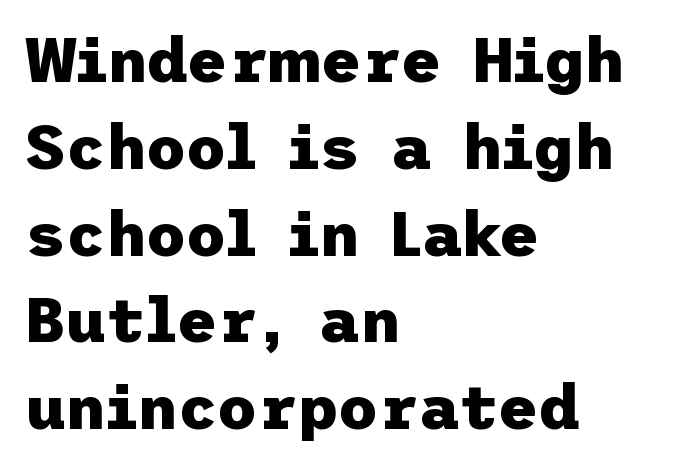
The image shows 62 px heavy sans-serif type, upright; set left-aligned, normal line spacing (1.4x), normal letter spacing, not underlined; low stroke contrast and a medium x-height.
